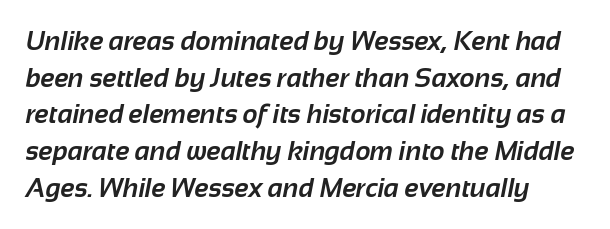
Q: Is the text bold? A: Yes.
Q: Is the text underlined? A: No.
Q: Is the spacing between letters normal or unusually wide? A: Normal.
Q: Is the spacing between lines tight, normal or loose? A: Normal.
